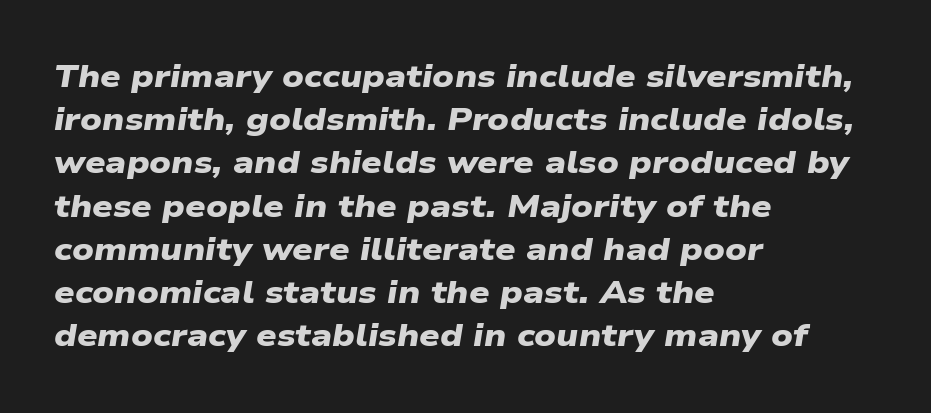
Character widths vary here, with narrow letters taking less room than wide ones. Reading down the block, your eye returns to a fixed left position each line. These lines carry a lot of weight — the face is fully bold. This sample keeps an unexceptional amount of space between lines. Here the glyphs are tracked normally, forming tight word shapes. Is this a sans? Yes — the strokes have no serifs.
